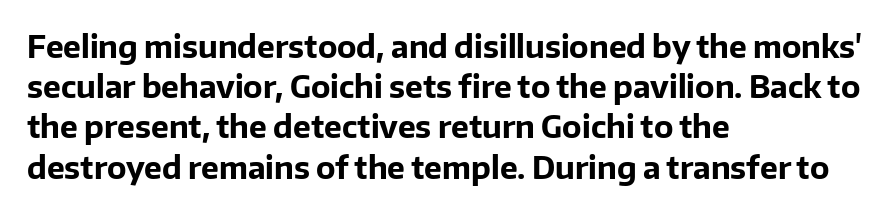
{"serif": "no", "italic": "no", "bold": "yes", "weight": "bold", "width": "normal", "stroke_contrast": "low", "x_height": "medium", "monospaced": "no", "underline": "no", "align": "left", "line_spacing": "normal", "line_spacing_ratio": 1.34, "letter_spacing": "normal", "letter_spacing_em": 0.0, "glyph_px": 30}
